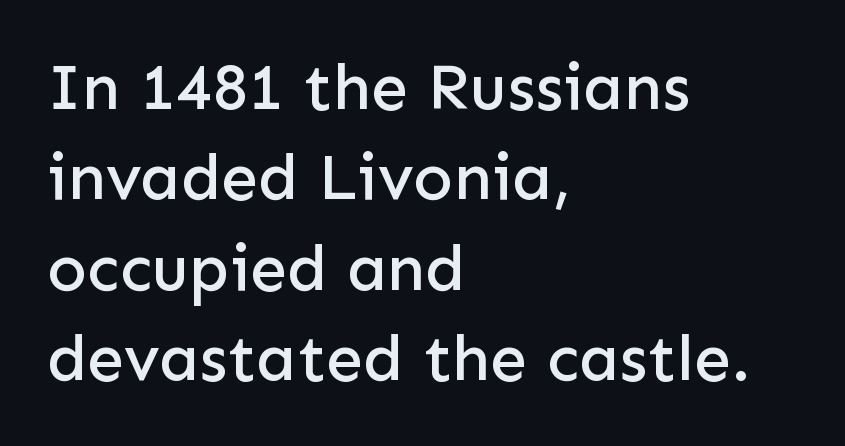
{"serif": "no", "italic": "no", "width": "normal", "stroke_contrast": "low", "x_height": "medium", "monospaced": "no", "underline": "no", "align": "left", "line_spacing": "normal", "line_spacing_ratio": 1.37, "letter_spacing": "normal", "letter_spacing_em": 0.0, "glyph_px": 66}
